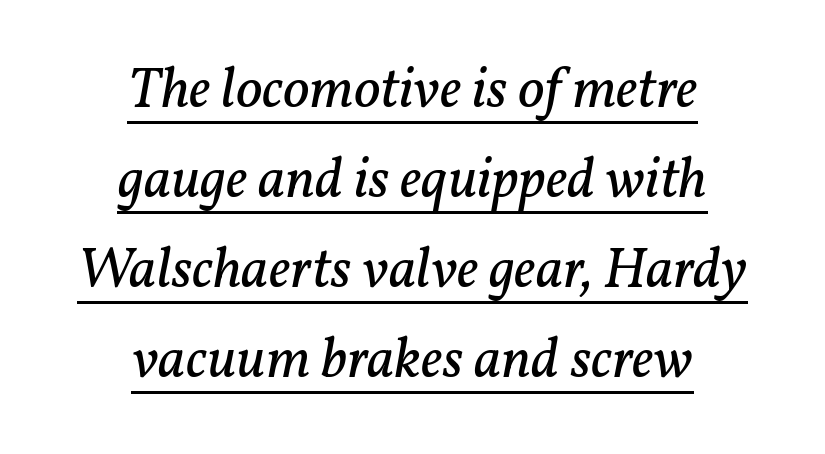
Q: Is the text bold? A: No.
Q: Is the text italic (slanted)? A: Yes, it leans right by about 11 degrees.
Q: Is the typeface a serif or a sans-serif typeface? A: Serif.
Q: Is the text underlined? A: Yes.
Q: How is the paragraph aligned? A: Centered.
Q: Is the spacing between letters normal or unusually wide? A: Normal.
Q: Is the spacing between lines tight, normal or loose? A: Normal.
Q: Width (condensed, normal, or wide)? A: Normal.
Q: Stroke contrast? A: Low.
Q: x-height? A: Medium.
Q: Monospaced? A: No.
